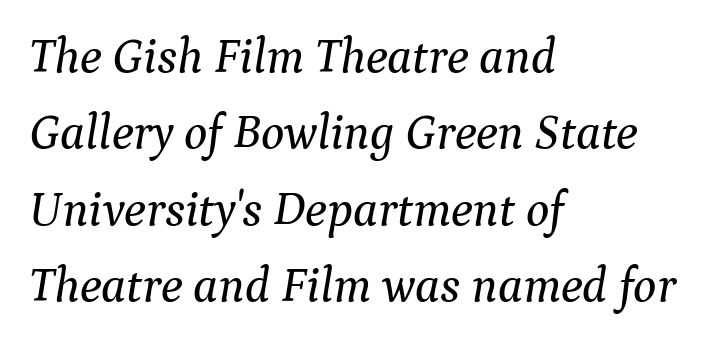
The image shows 49 px serif type, italic (leaning right); set left-aligned, normal line spacing (1.56x), normal letter spacing, not underlined; medium stroke contrast and a medium x-height.
